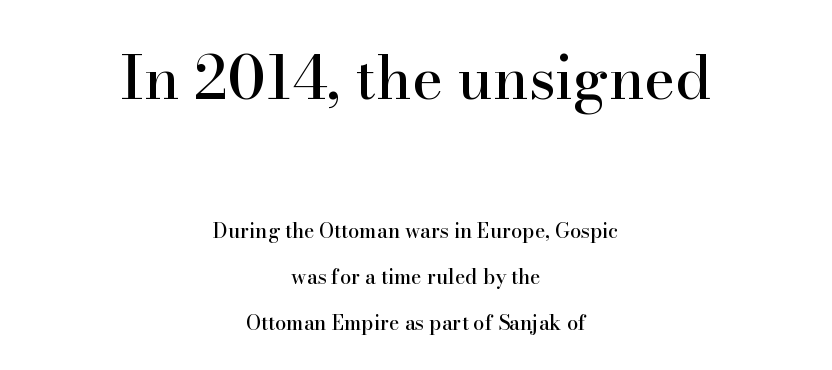
The image shows 59 px serif type, upright; set centered, loose line spacing (2.3x), normal letter spacing, not underlined; the first (top) block is 2.95x larger; high stroke contrast and a small x-height.
